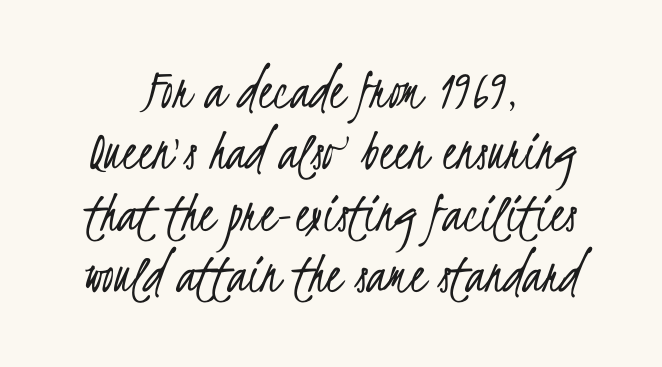
The image shows 59 px light, condensed sans-serif type; set centered, tight line spacing (1.04x), normal letter spacing, not underlined; low stroke contrast and a small x-height.
